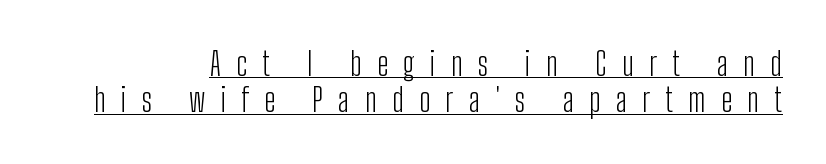
Q: Is the text bold? A: No.
Q: Is the text italic (slanted)? A: No, it is upright.
Q: Is the typeface a serif or a sans-serif typeface? A: Sans-serif.
Q: Is the text underlined? A: Yes.
Q: Is the spacing between letters normal or unusually wide? A: Unusually wide.
Q: Is the spacing between lines tight, normal or loose? A: Tight.
Q: Width (condensed, normal, or wide)? A: Condensed.
Q: Stroke contrast? A: Low.
Q: x-height? A: Medium.
Q: Monospaced? A: No.
